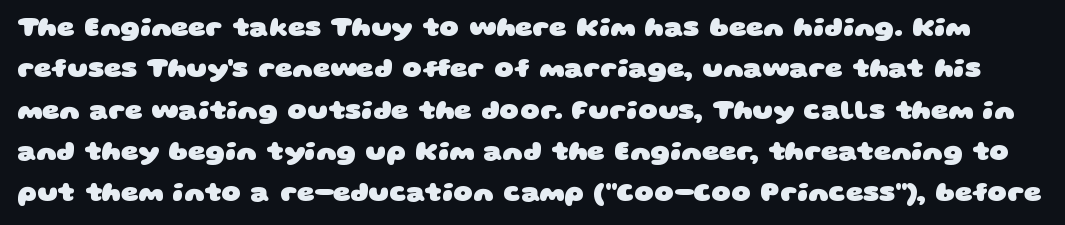
Students, note that the glyphs here touch the page at normal intervals. Words float on clear page, feet unadorned. Reading down the column, the eye jumps a familiar distance to each next line. Typographic density is high because the face is bold.
